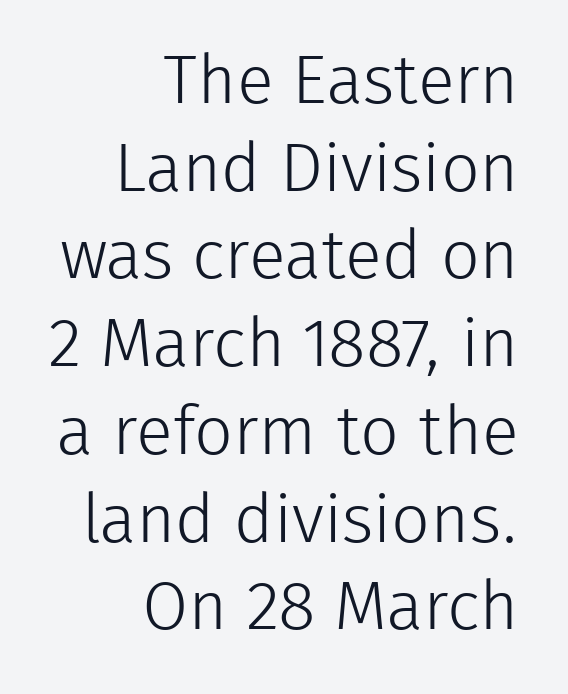
Q: Is the text bold? A: No.
Q: Is the text italic (slanted)? A: No, it is upright.
Q: Is the typeface a serif or a sans-serif typeface? A: Sans-serif.
Q: Is the text underlined? A: No.
Q: How is the paragraph aligned? A: Right-aligned.
Q: Is the spacing between letters normal or unusually wide? A: Normal.
Q: Is the spacing between lines tight, normal or loose? A: Normal.
Q: Width (condensed, normal, or wide)? A: Normal.
Q: Stroke contrast? A: Low.
Q: x-height? A: Medium.
Q: Monospaced? A: No.
